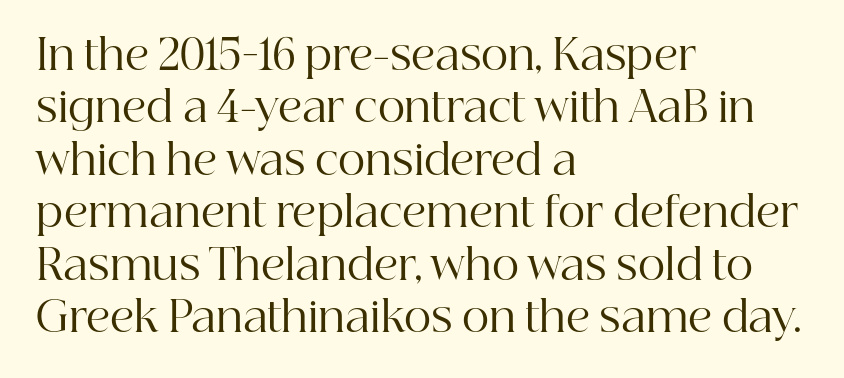
Old-style or modern, the face here clearly has serifs. Regarding leading, the lines here are spaced in the standard way. Is this a fixed-width face? No — the glyphs have proportional, varying widths. The passage shown is not bold in any degree. This rendering features lettering with no underline. Compared with typical body copy, the letter spacing here is the same.
